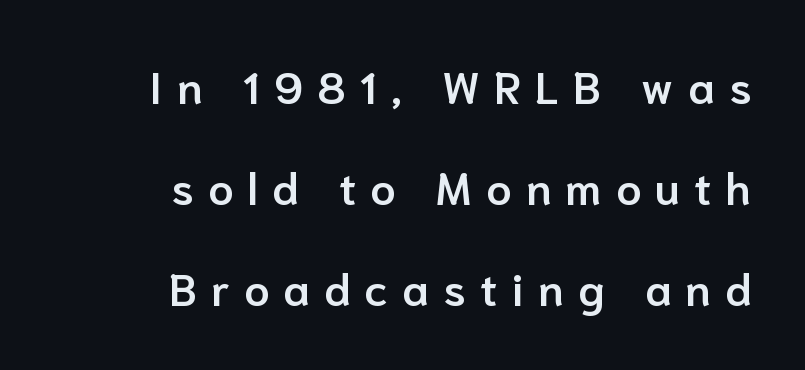
The image shows 45 px semibold sans-serif type, upright; set right-aligned, loose line spacing (2.25x), unusually wide letter spacing (+0.32 em), not underlined; low stroke contrast and a medium x-height.
